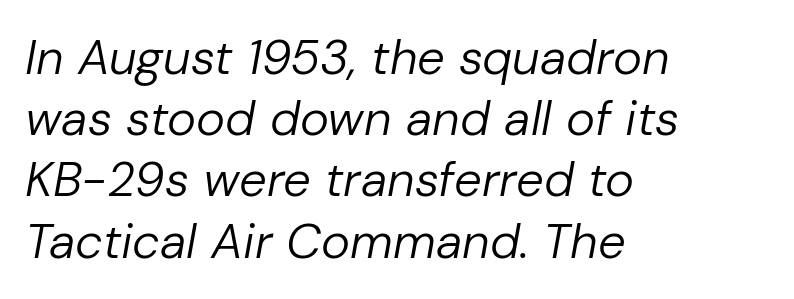
{"italic": "yes", "lean": "right", "slant_degrees": 10, "bold": "no", "weight": "regular", "width": "normal", "stroke_contrast": "low", "x_height": "medium", "monospaced": "no", "underline": "no", "align": "left", "line_spacing": "normal", "line_spacing_ratio": 1.25, "letter_spacing": "normal", "letter_spacing_em": 0.0, "glyph_px": 49}
